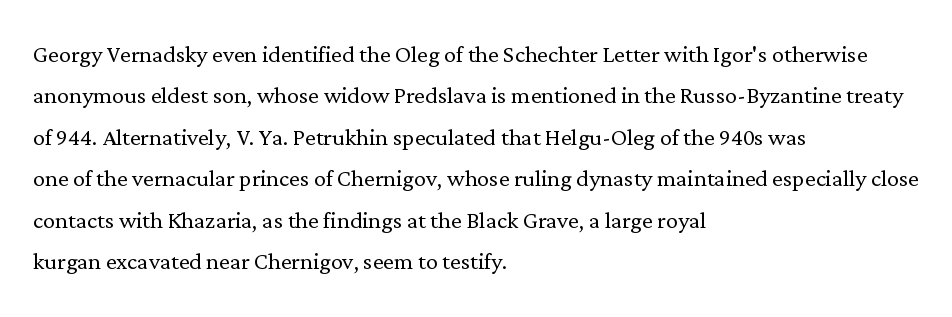
Evenly set lines give the paragraph a standard silhouette. A typesetter would call this zero additional tracking. Every row of glyphs begins at an identical x-position on the left. No extra ink here — the face is not bold. Nope, not italic — everything's standing straight. In terms of letterform style, serifs are clearly present.
